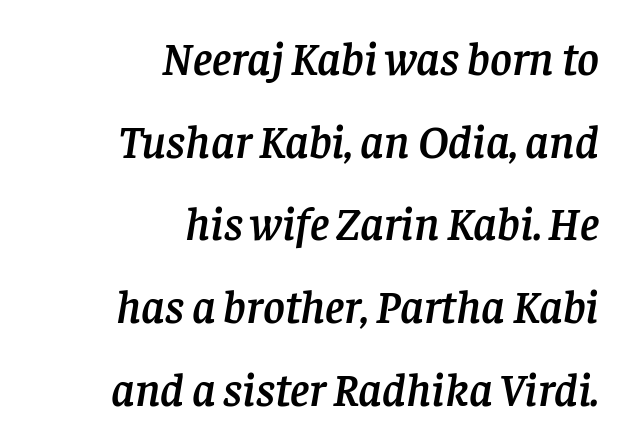
Little horizontal feet cap the strokes, marking this as serif type. Has an underline been added? It has not. Italic: yes, the glyphs are oblique. Leftover space on each line is placed entirely before the opening word.
